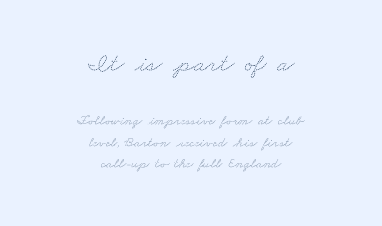
The font sits on the lighter half of the weight spectrum, regular included. The horizontal fit of the characters is conventional and even. This sample is center-justified, so both line endings float freely. The leading is moderate, giving the passage an even texture.
